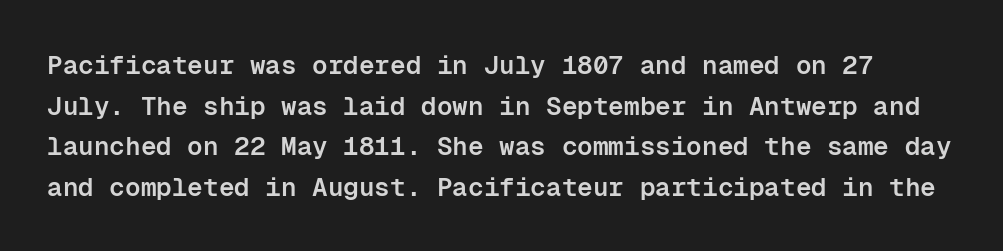
{"italic": "no", "bold": "semi", "underline": "no", "line_spacing": "normal", "line_spacing_ratio": 1.56, "letter_spacing": "normal", "letter_spacing_em": 0.0, "glyph_px": 26}
